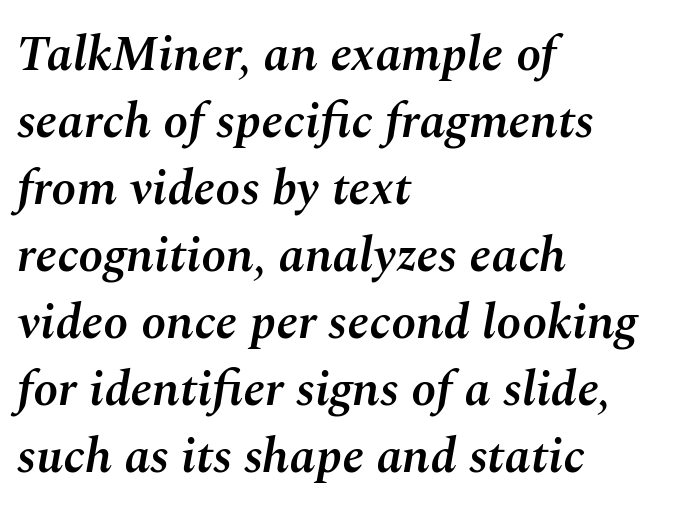
{"italic": "yes", "lean": "right", "slant_degrees": 10, "bold": "semi", "weight": "semibold", "width": "normal", "stroke_contrast": "medium", "x_height": "medium", "monospaced": "no", "underline": "no", "align": "left", "line_spacing": "normal", "line_spacing_ratio": 1.34, "letter_spacing": "normal", "letter_spacing_em": 0.0, "glyph_px": 50}
